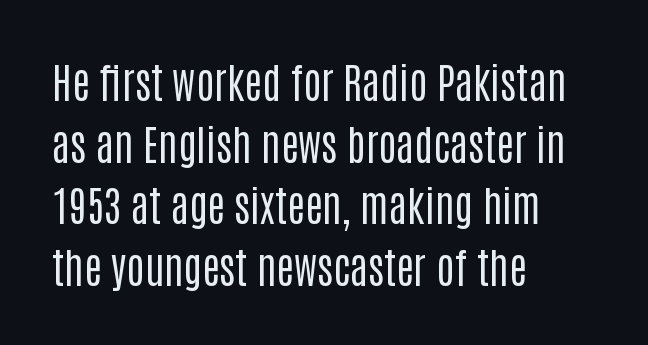
{"serif": "no", "italic": "no", "bold": "no", "weight": "regular", "width": "condensed", "stroke_contrast": "low", "x_height": "large", "monospaced": "no", "underline": "no", "align": "left", "line_spacing": "normal", "line_spacing_ratio": 1.47, "letter_spacing": "normal", "letter_spacing_em": 0.0, "glyph_px": 42}
